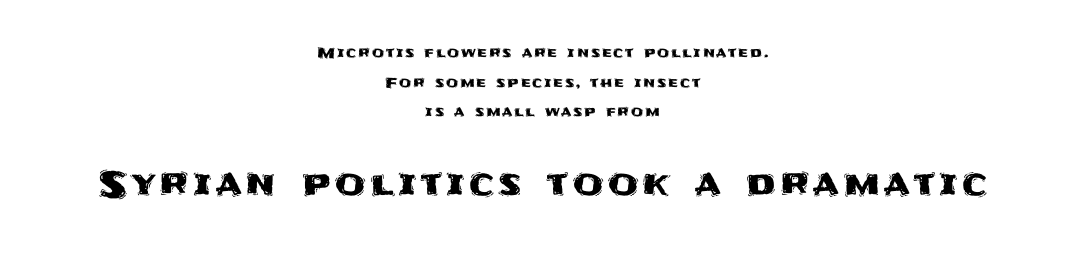
Q: Is the text italic (slanted)? A: No, it is upright.
Q: Is the typeface a serif or a sans-serif typeface? A: Sans-serif.
Q: Is the text underlined? A: No.
Q: How is the paragraph aligned? A: Centered.
Q: Is the spacing between lines tight, normal or loose? A: Loose.
Q: Which block of text is set in a larger size, the first (top) or the second (bottom)? A: The second (bottom) one.
Q: Width (condensed, normal, or wide)? A: Normal.
Q: Stroke contrast? A: Medium.
Q: x-height? A: Large.
Q: Monospaced? A: No.
